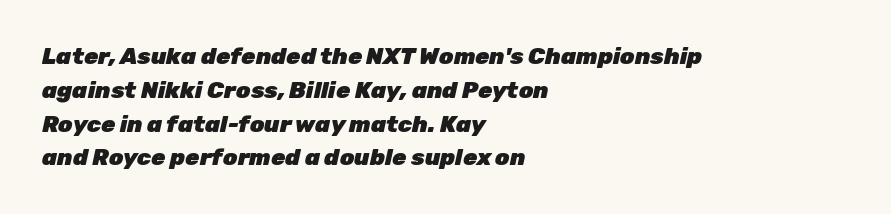
Q: Is the text bold? A: Yes.
Q: Is the text italic (slanted)? A: Yes, it leans right by about 12 degrees.
Q: Is the text underlined? A: No.
Q: How is the paragraph aligned? A: Left-aligned.
Q: Is the spacing between letters normal or unusually wide? A: Normal.
Q: Is the spacing between lines tight, normal or loose? A: Normal.
